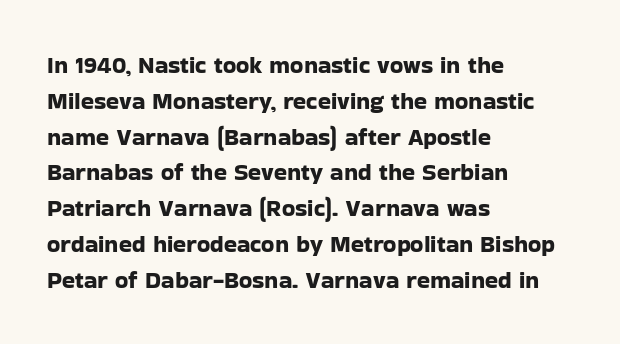
The image shows 24 px text type, upright; set left-aligned, normal line spacing (1.49x), normal letter spacing, not underlined.
